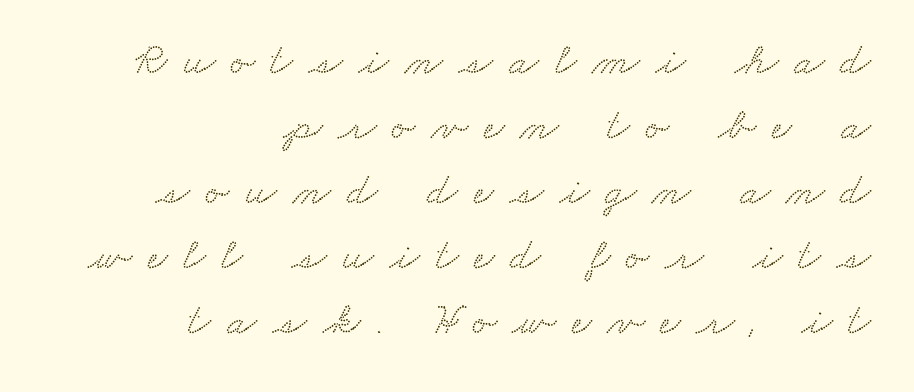
Q: Is the typeface a serif or a sans-serif typeface? A: Serif.
Q: Is the text underlined? A: No.
Q: How is the paragraph aligned? A: Right-aligned.
Q: Is the spacing between letters normal or unusually wide? A: Unusually wide.
Q: Is the spacing between lines tight, normal or loose? A: Normal.
Q: Width (condensed, normal, or wide)? A: Wide.
Q: Stroke contrast? A: Low.
Q: x-height? A: Small.
Q: Monospaced? A: No.
